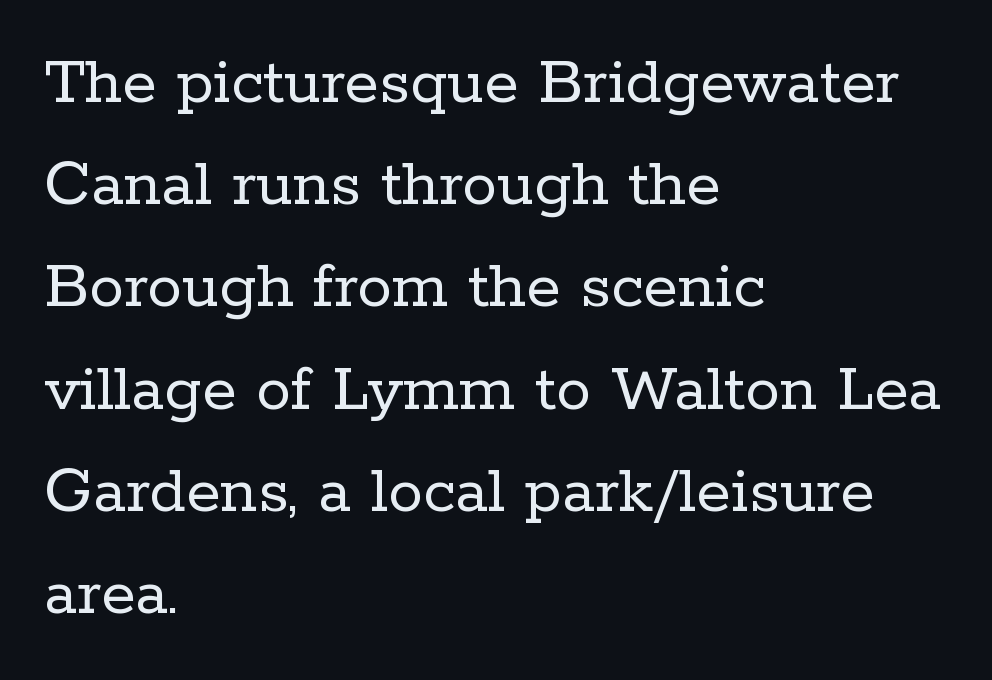
{"serif": "yes", "italic": "no", "bold": "no", "weight": "regular", "width": "normal", "stroke_contrast": "low", "x_height": "medium", "monospaced": "no", "underline": "no", "align": "left", "line_spacing": "normal", "line_spacing_ratio": 1.46, "letter_spacing": "normal", "letter_spacing_em": 0.0, "glyph_px": 70}
